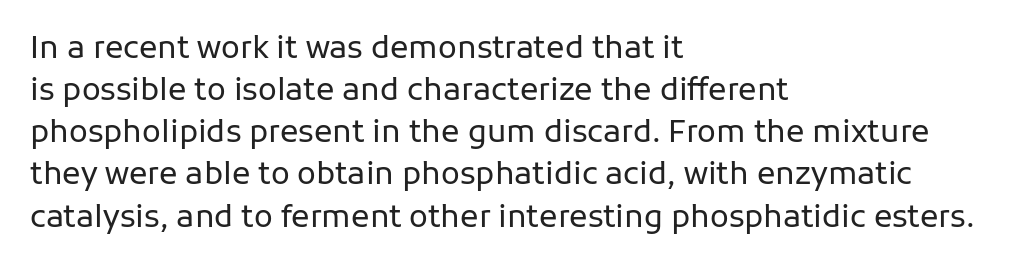
{"serif": "no", "italic": "no", "bold": "no", "weight": "regular", "width": "normal", "stroke_contrast": "low", "x_height": "medium", "monospaced": "no", "underline": "no", "align": "left", "line_spacing": "normal", "line_spacing_ratio": 1.36, "letter_spacing": "normal", "letter_spacing_em": 0.0, "glyph_px": 31}
